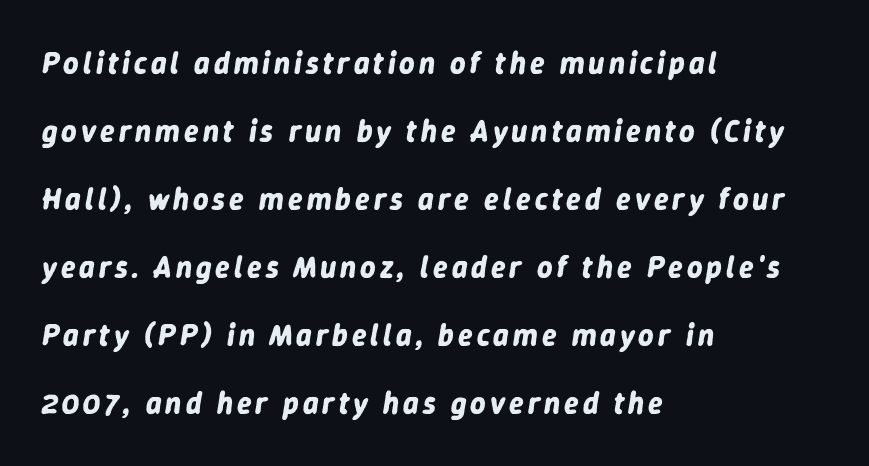
{"italic": "yes", "lean": "right", "slant_degrees": 9, "bold": "yes", "weight": "bold", "width": "normal", "stroke_contrast": "low", "x_height": "medium", "monospaced": "no", "underline": "no", "align": "left", "line_spacing": "loose", "line_spacing_ratio": 2.27, "glyph_px": 30}
